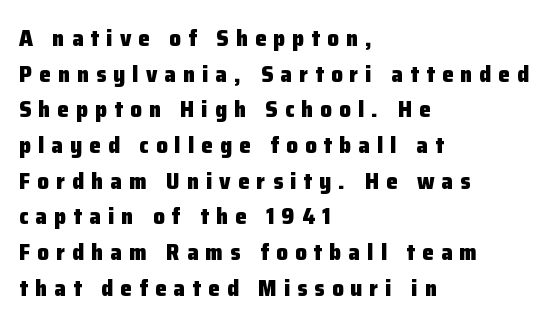
Q: Is the text bold? A: Yes.
Q: Is the text italic (slanted)? A: No, it is upright.
Q: Is the text underlined? A: No.
Q: How is the paragraph aligned? A: Left-aligned.
Q: Is the spacing between letters normal or unusually wide? A: Unusually wide.
Q: Is the spacing between lines tight, normal or loose? A: Normal.
